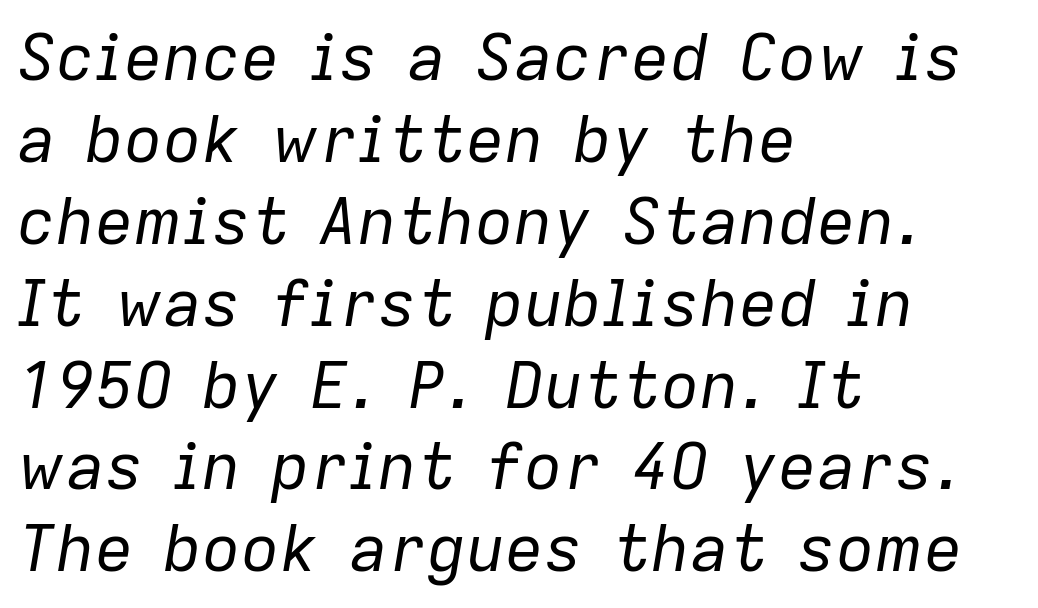
Q: Is the text bold? A: No.
Q: Is the text italic (slanted)? A: Yes, it leans right by about 9 degrees.
Q: Is the text underlined? A: No.
Q: How is the paragraph aligned? A: Left-aligned.
Q: Is the spacing between letters normal or unusually wide? A: Normal.
Q: Is the spacing between lines tight, normal or loose? A: Normal.
Q: Width (condensed, normal, or wide)? A: Normal.
Q: Stroke contrast? A: Low.
Q: x-height? A: Medium.
Q: Monospaced? A: No.
